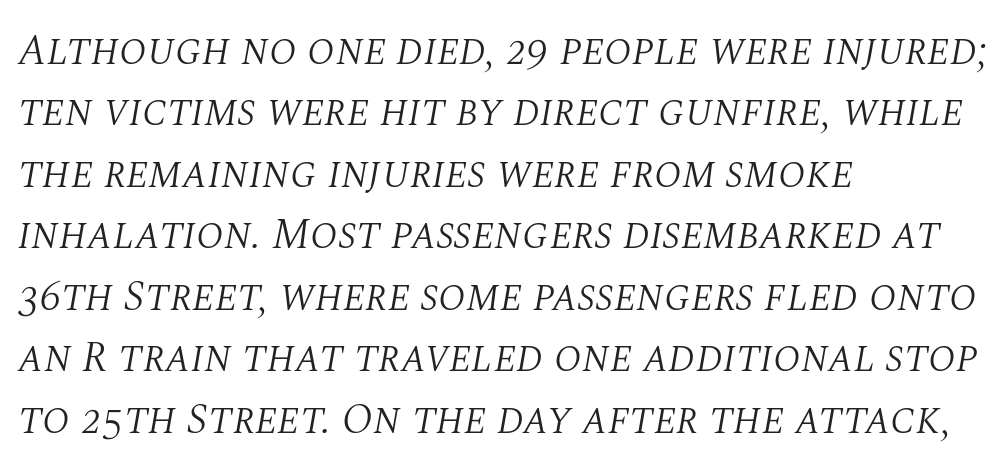
The image shows 43 px light serif type, italic (leaning right); set left-aligned, normal line spacing (1.43x), normal letter spacing, not underlined; medium stroke contrast and a large x-height.
